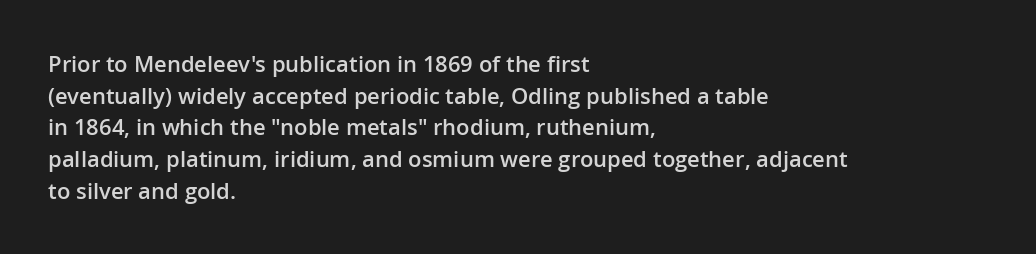
{"italic": "no", "bold": "semi", "underline": "no", "align": "left", "line_spacing": "normal", "line_spacing_ratio": 1.44, "letter_spacing": "normal", "letter_spacing_em": 0.0, "glyph_px": 22}
